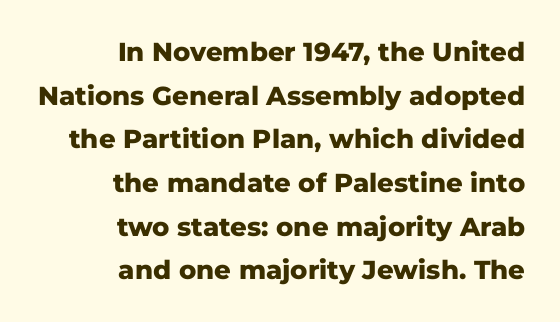
The image shows 26 px bold type, upright; set right-aligned, normal line spacing (1.68x), normal letter spacing, not underlined.
